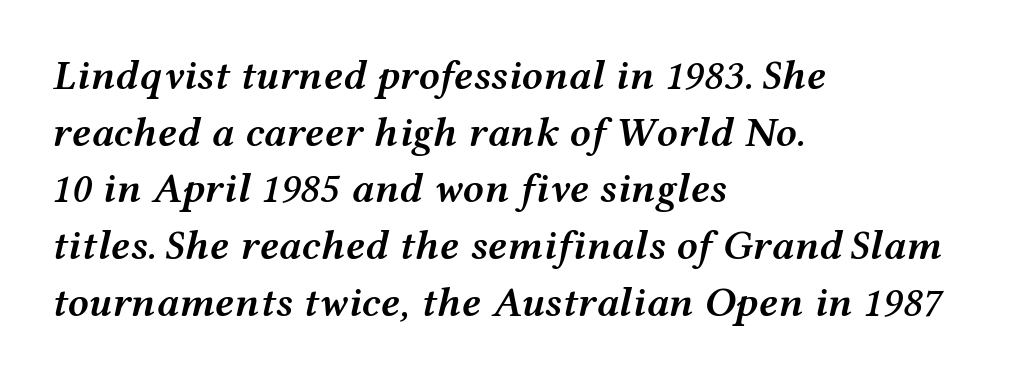
The image shows 42 px semibold, wide type, italic (leaning right); set left-aligned, normal line spacing (1.35x), normal letter spacing, not underlined; medium stroke contrast and a medium x-height.
